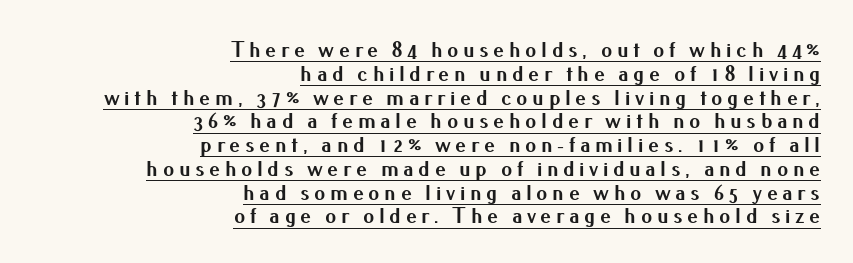
The words here are underlined. Strokes here are thick enough to call this a true bold. This is the regular roman posture of the typeface. The passage shown has open, widely tracked lettering throughout. Teacher's note: observe the even right margin — that is flush-right alignment.
